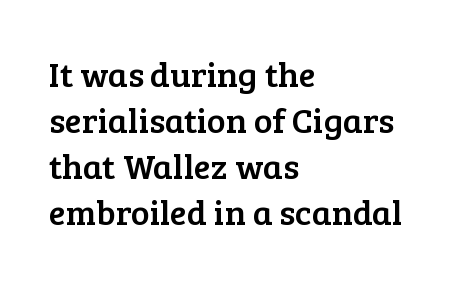
{"serif": "yes", "italic": "no", "width": "normal", "stroke_contrast": "low", "x_height": "medium", "monospaced": "no", "underline": "no", "align": "left", "line_spacing": "normal", "line_spacing_ratio": 1.31, "letter_spacing": "normal", "letter_spacing_em": 0.0, "glyph_px": 35}
